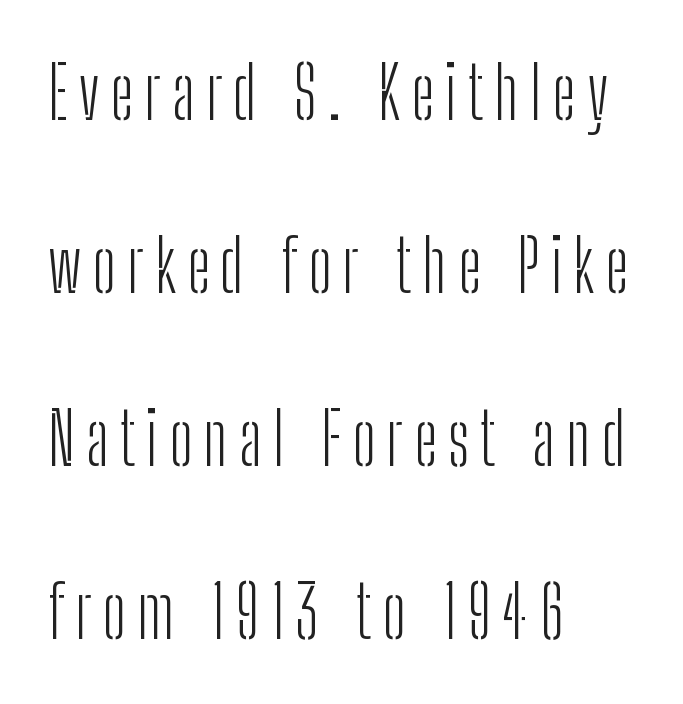
The image shows 73 px light, condensed sans-serif type, upright; set left-aligned, loose line spacing (2.37x), not underlined; low stroke contrast and a medium x-height.
